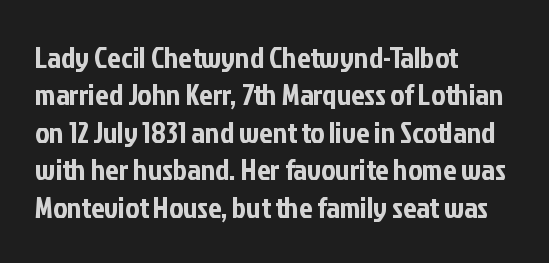
{"serif": "no", "italic": "no", "width": "condensed", "stroke_contrast": "low", "x_height": "medium", "monospaced": "no", "underline": "no", "align": "left", "line_spacing": "normal", "line_spacing_ratio": 1.25, "letter_spacing": "normal", "letter_spacing_em": 0.0, "glyph_px": 30}
